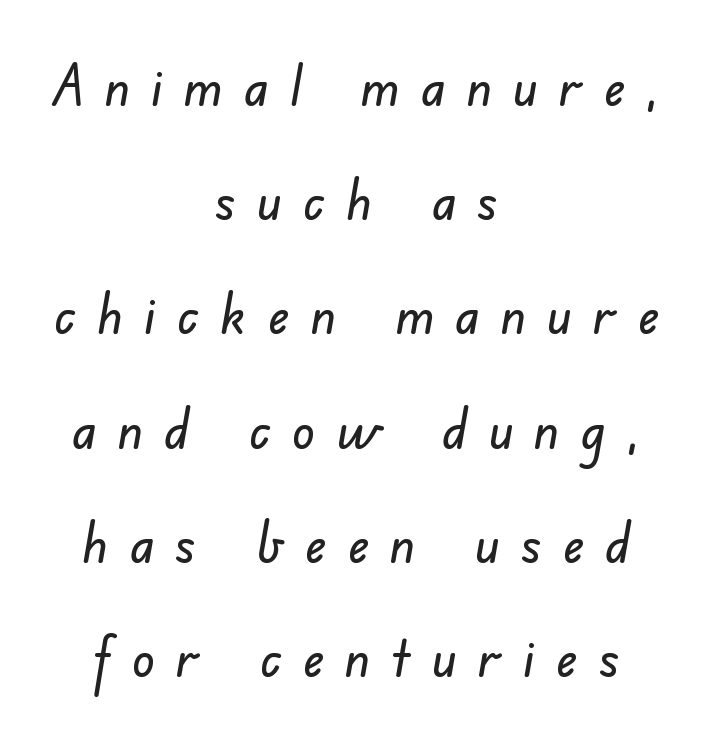
The image shows 56 px sans-serif type; set centered, loose line spacing (2.04x), unusually wide letter spacing (+0.38 em), not underlined; low stroke contrast and a small x-height.
